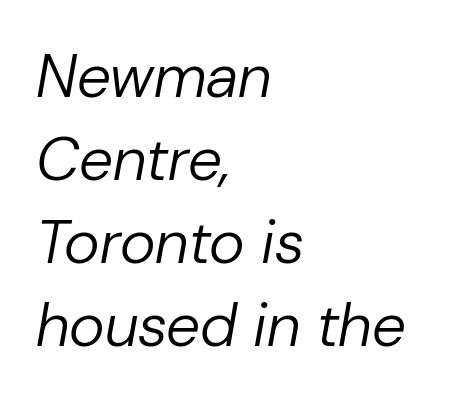
Is the stroke heavy? The answer is a plain regular-or-lighter. The lettering tilts uniformly, giving the passage an italic look. Every row of glyphs begins at an identical x-position on the left. A typesetter would call this proportional, since set widths differ per character.
